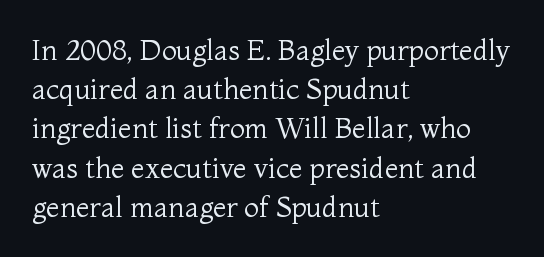
{"serif": "yes", "italic": "no", "bold": "no", "weight": "regular", "width": "normal", "stroke_contrast": "medium", "x_height": "medium", "monospaced": "no", "underline": "no", "align": "left", "line_spacing": "normal", "line_spacing_ratio": 1.4, "letter_spacing": "normal", "letter_spacing_em": 0.0, "glyph_px": 28}
